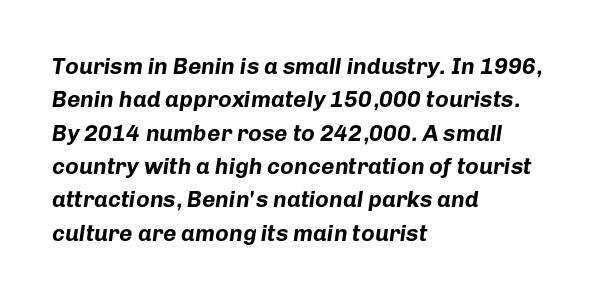
Q: Is the text bold? A: Yes.
Q: Is the text italic (slanted)? A: Yes, it leans right by about 8 degrees.
Q: Is the text underlined? A: No.
Q: How is the paragraph aligned? A: Left-aligned.
Q: Is the spacing between letters normal or unusually wide? A: Normal.
Q: Is the spacing between lines tight, normal or loose? A: Normal.
